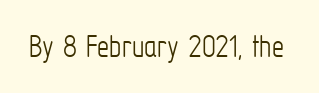
{"serif": "no", "italic": "no", "bold": "no", "weight": "light", "width": "condensed", "stroke_contrast": "low", "x_height": "medium", "monospaced": "no", "underline": "no", "letter_spacing": "normal", "letter_spacing_em": 0.0, "glyph_px": 34}
